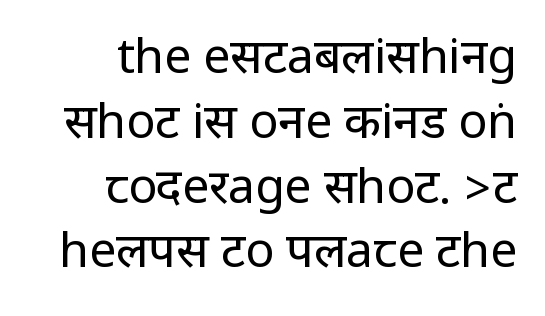
{"serif": "no", "italic": "no", "bold": "no", "weight": "regular", "width": "condensed", "stroke_contrast": "low", "underline": "no", "align": "right", "line_spacing": "normal", "line_spacing_ratio": 1.35, "letter_spacing": "normal", "letter_spacing_em": 0.0, "glyph_px": 48}
